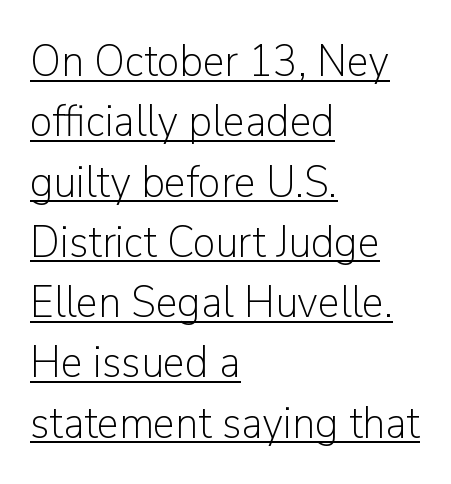
The rendering anchors every line to the left-hand side. This sample uses an upright cut, with every glyph sitting square on the baseline. Think standard paragraph weight, or any step lighter than that. The rendering shows plain stroke endings on the letterforms — a sans-serif design. Horizontal bands of white between lines are of average thickness. Short note: letters normally spaced.
